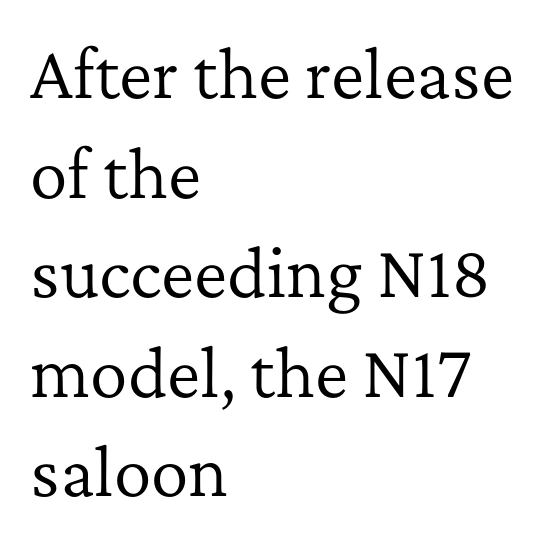
{"serif": "yes", "italic": "no", "bold": "no", "weight": "regular", "width": "normal", "stroke_contrast": "low", "x_height": "medium", "monospaced": "no", "underline": "no", "align": "left", "line_spacing": "normal", "line_spacing_ratio": 1.58, "letter_spacing": "normal", "letter_spacing_em": 0.0, "glyph_px": 63}
